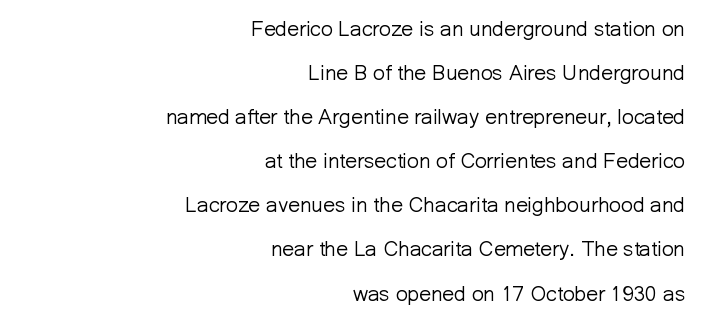
Q: Is the text bold? A: No.
Q: Is the text italic (slanted)? A: No, it is upright.
Q: Is the text underlined? A: No.
Q: How is the paragraph aligned? A: Right-aligned.
Q: Is the spacing between letters normal or unusually wide? A: Normal.
Q: Is the spacing between lines tight, normal or loose? A: Loose.
